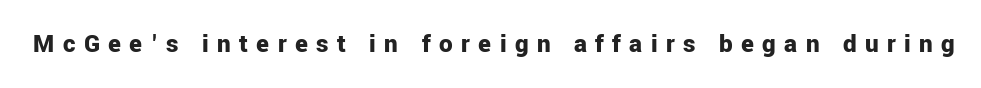
Does the lettering tilt? It doesn't — this is upright. Thick stems and heavy bowls — unmistakably bold. The gap between lines stays unmarked. This rendering widens character spacing well past its baseline value.
